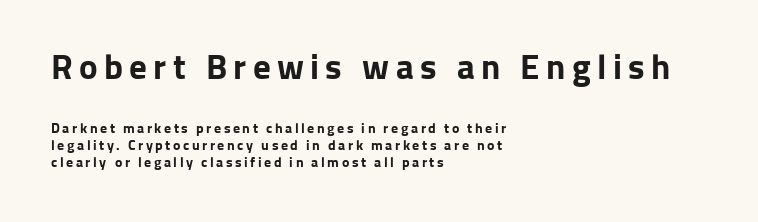
{"serif": "no", "italic": "no", "bold": "yes", "weight": "bold", "width": "normal", "stroke_contrast": "low", "x_height": "medium", "monospaced": "no", "underline": "no", "align": "left", "line_spacing_ratio": 1.22, "larger_block": "first", "size_ratio": 2.5, "glyph_px": 35}
